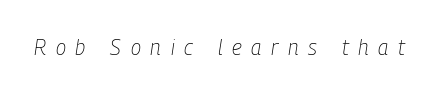
Q: Is the text bold? A: No.
Q: Is the text italic (slanted)? A: Yes, it leans right by about 9 degrees.
Q: Is the text underlined? A: No.
Q: Is the spacing between letters normal or unusually wide? A: Unusually wide.
